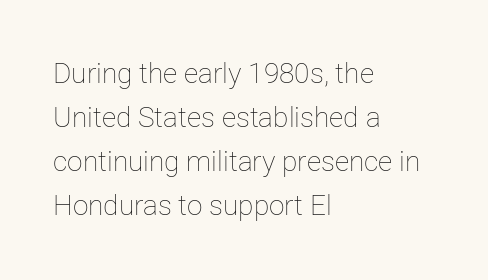
The font sits on the lighter half of the weight spectrum, regular included. Italic: no, the glyphs are upright roman. Caption: multi-line text, flush left, ragged right. Just letters on the line, the space beneath them empty. Proportional: the letters do not fall into vertical columns.
